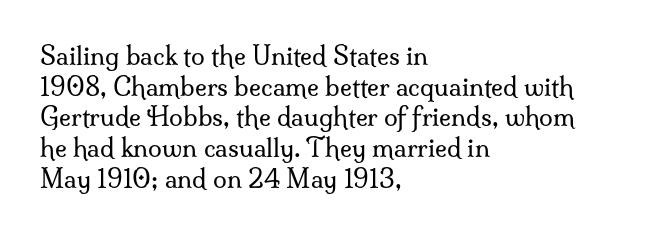
The letters look calm and open, with moderate or lighter stems. Descenders are the only things crossing below the line. Left-aligned paragraph, ragged on the right. Short note: letters normally spaced.
